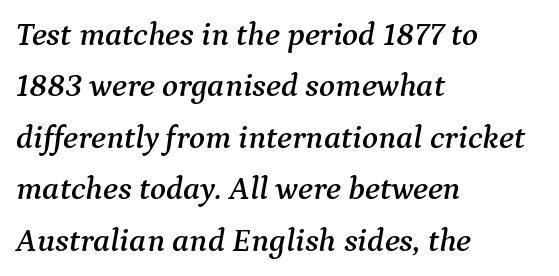
{"serif": "yes", "italic": "yes", "lean": "right", "slant_degrees": 9, "width": "normal", "stroke_contrast": "medium", "x_height": "medium", "monospaced": "no", "underline": "no", "align": "left", "line_spacing": "normal", "line_spacing_ratio": 1.56, "letter_spacing": "normal", "letter_spacing_em": 0.0, "glyph_px": 33}
